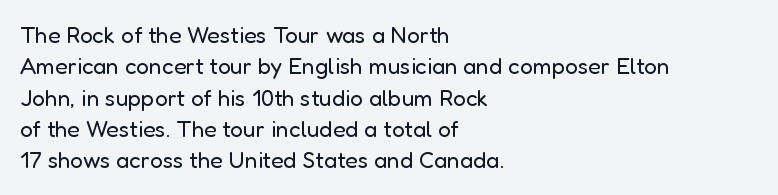
Q: Is the text bold? A: No.
Q: Is the text italic (slanted)? A: No, it is upright.
Q: Is the text underlined? A: No.
Q: How is the paragraph aligned? A: Left-aligned.
Q: Is the spacing between letters normal or unusually wide? A: Normal.
Q: Is the spacing between lines tight, normal or loose? A: Normal.
